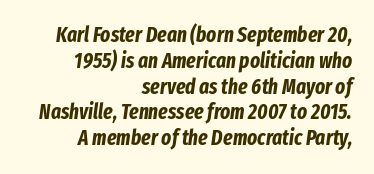
The image shows 21 px bold type, italic (leaning right); set right-aligned, line spacing 1.23x, normal letter spacing, not underlined.
